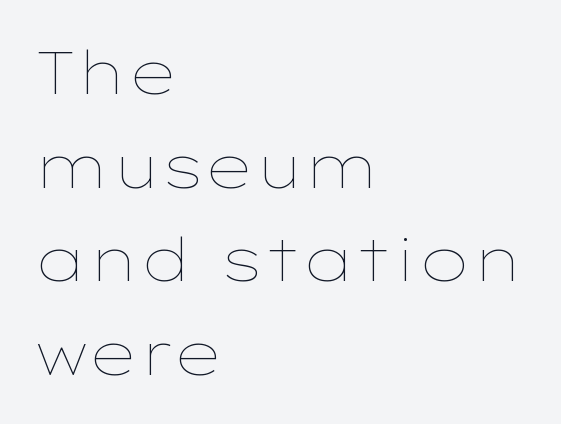
The image shows 60 px thin, wide type, upright; set left-aligned, normal line spacing (1.56x), normal letter spacing, not underlined; low stroke contrast and a medium x-height.
